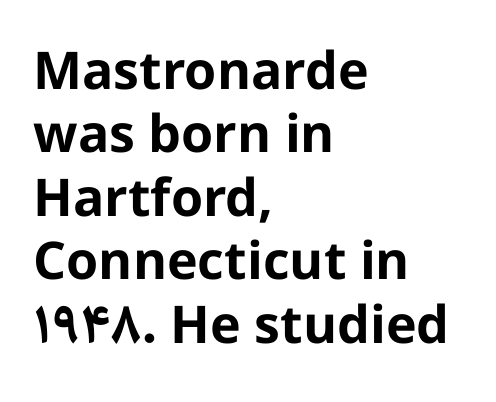
Q: Is the text bold? A: Yes.
Q: Is the text italic (slanted)? A: No, it is upright.
Q: Is the typeface a serif or a sans-serif typeface? A: Sans-serif.
Q: Is the text underlined? A: No.
Q: How is the paragraph aligned? A: Left-aligned.
Q: Is the spacing between letters normal or unusually wide? A: Normal.
Q: Width (condensed, normal, or wide)? A: Normal.
Q: Stroke contrast? A: Low.
Q: x-height? A: Medium.
Q: Monospaced? A: No.
